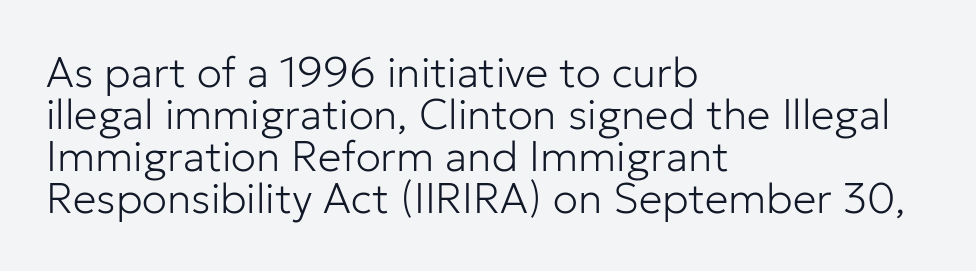
The image shows 42 px light sans-serif type, upright; set left-aligned, tight line spacing (1.0x), normal letter spacing, not underlined; low stroke contrast and a medium x-height.
